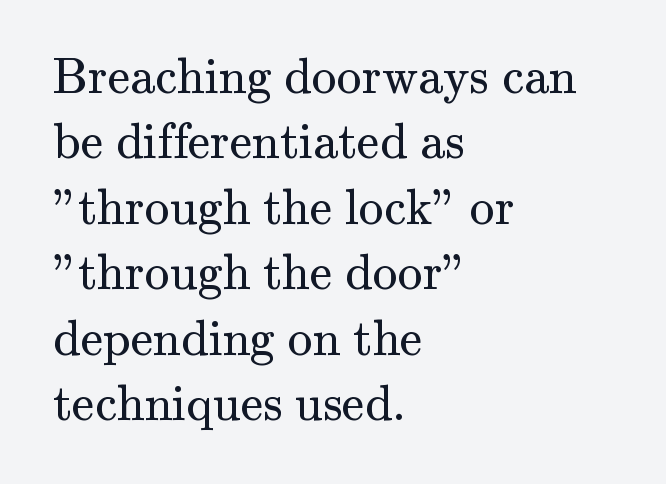
The image shows 50 px regular-weight serif type, upright; set left-aligned, normal line spacing (1.31x), normal letter spacing, not underlined; medium stroke contrast and a small x-height.
